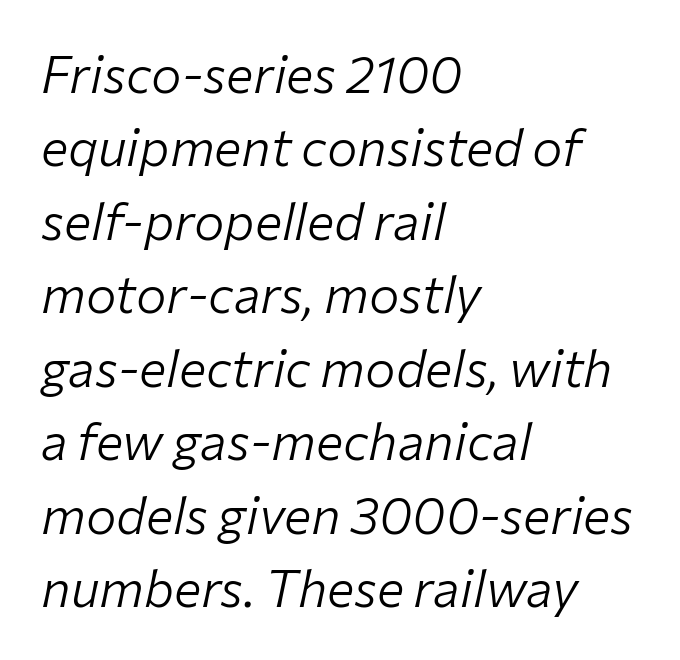
Think of a printed novel: that variable character pitch is what you see here. Horizontally, the lines are justified to the leading edge only. The strokes carry an ordinary text weight at most. Vertical spacing — default.
